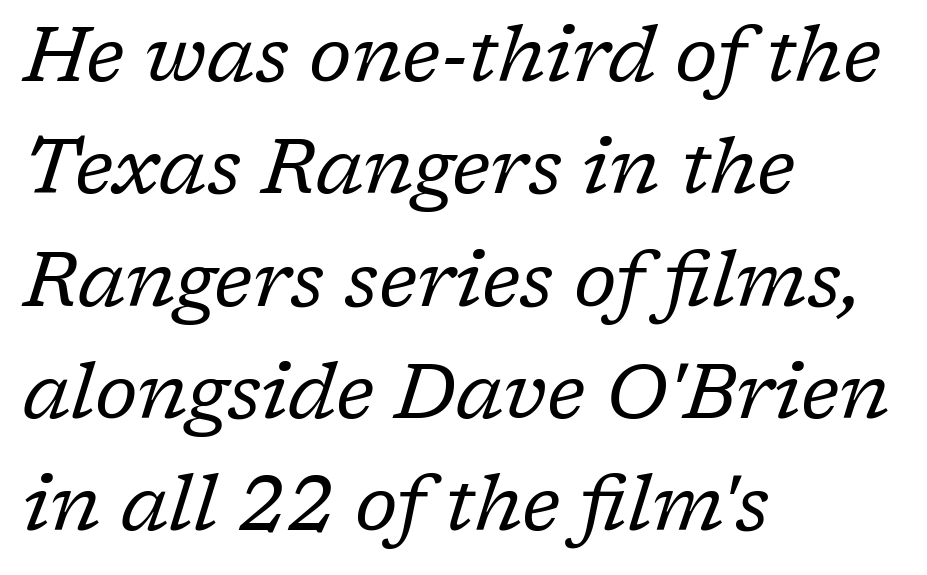
{"serif": "yes", "italic": "yes", "lean": "right", "slant_degrees": 17, "bold": "no", "weight": "regular", "width": "normal", "stroke_contrast": "low", "x_height": "medium", "monospaced": "no", "underline": "no", "align": "left", "line_spacing": "normal", "line_spacing_ratio": 1.44, "letter_spacing": "normal", "letter_spacing_em": 0.0, "glyph_px": 78}
